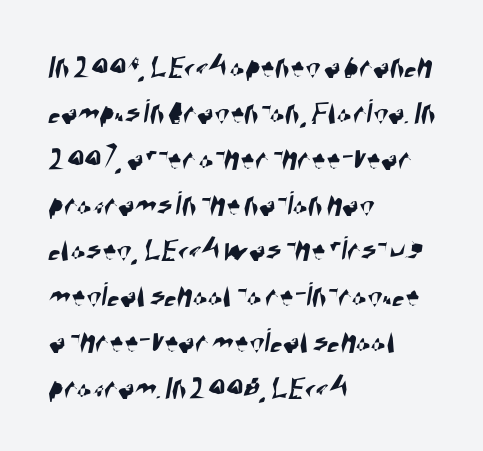
The type is set solid horizontally, with unmodified tracking. Where is the straight margin? On the left. The designer left line spacing at the default. Spacing verdict: proportional, widths tailored to each character. Are there feet on the stems? There aren't — it's a sans.
